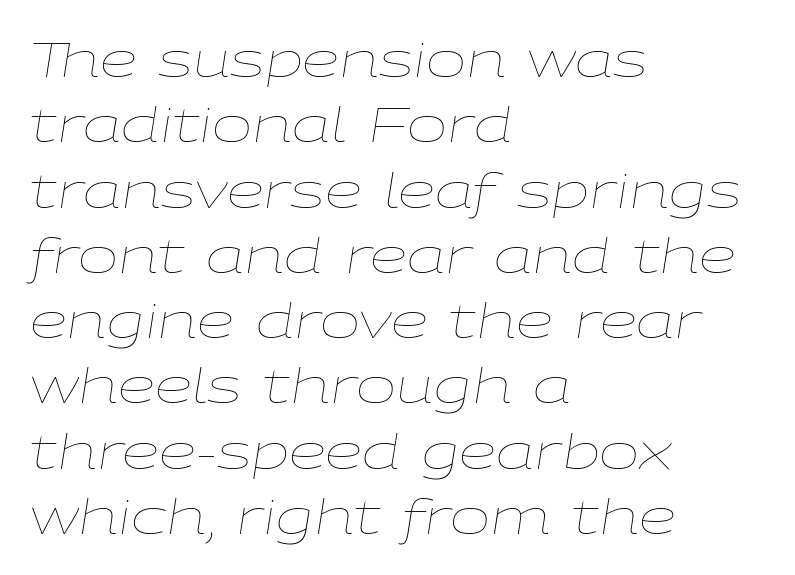
{"italic": "yes", "lean": "right", "slant_degrees": 9, "bold": "no", "weight": "thin", "width": "wide", "stroke_contrast": "low", "x_height": "medium", "monospaced": "no", "underline": "no", "align": "left", "line_spacing": "normal", "line_spacing_ratio": 1.36, "letter_spacing": "normal", "letter_spacing_em": 0.0, "glyph_px": 48}
